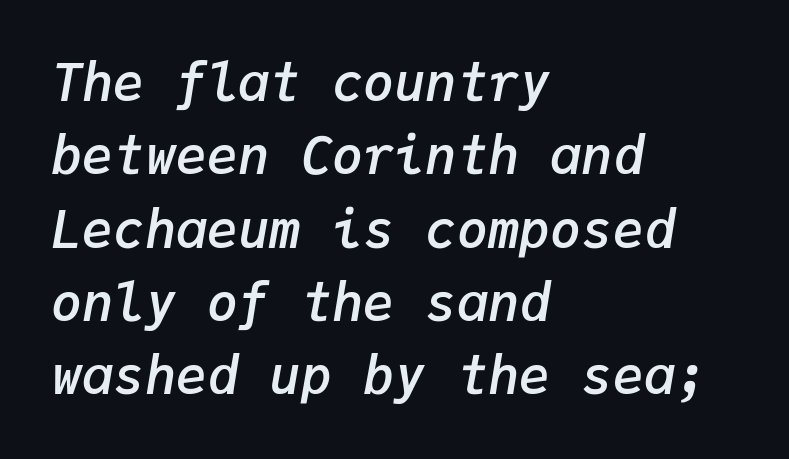
The image shows 52 px semibold type, italic (leaning right), monospaced; set left-aligned, normal line spacing (1.41x), normal letter spacing, not underlined; low stroke contrast and a medium x-height.
